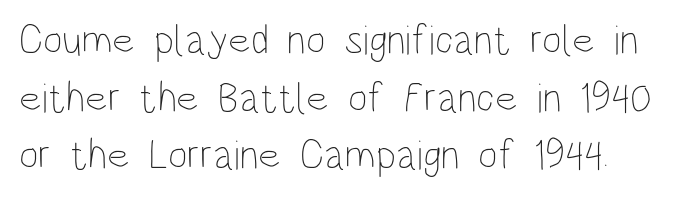
The image shows 42 px thin, condensed type, upright; set normal line spacing (1.37x), normal letter spacing, not underlined; low stroke contrast and a large x-height.
